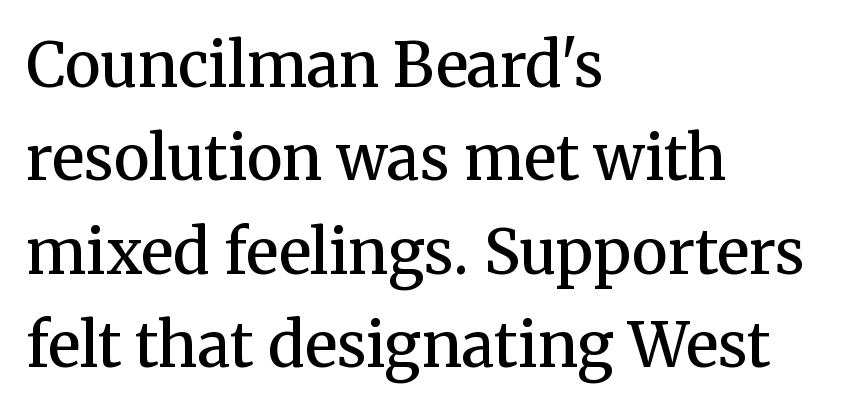
The image shows 61 px semibold serif type, upright; set left-aligned, normal line spacing (1.53x), normal letter spacing, not underlined; medium stroke contrast and a medium x-height.
